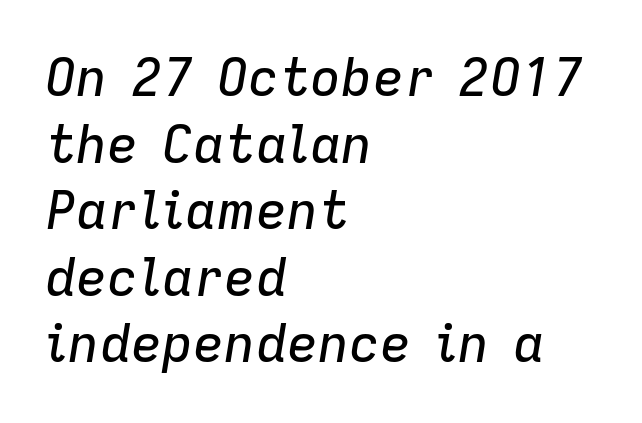
{"italic": "yes", "lean": "right", "slant_degrees": 9, "width": "normal", "stroke_contrast": "low", "x_height": "medium", "monospaced": "no", "underline": "no", "align": "left", "line_spacing": "normal", "line_spacing_ratio": 1.28, "letter_spacing": "normal", "letter_spacing_em": 0.0, "glyph_px": 52}
